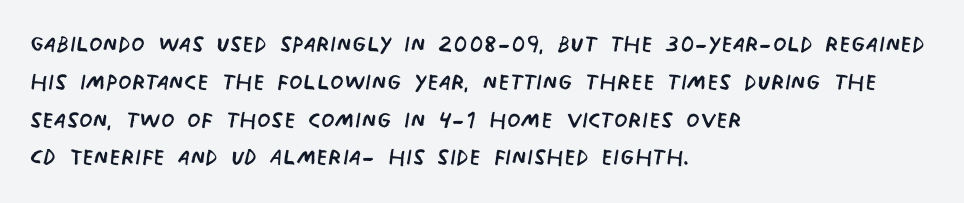
The image shows 31 px regular-weight, condensed sans-serif type; set left-aligned, line spacing 1.22x, normal letter spacing, not underlined; low stroke contrast and a large x-height.
